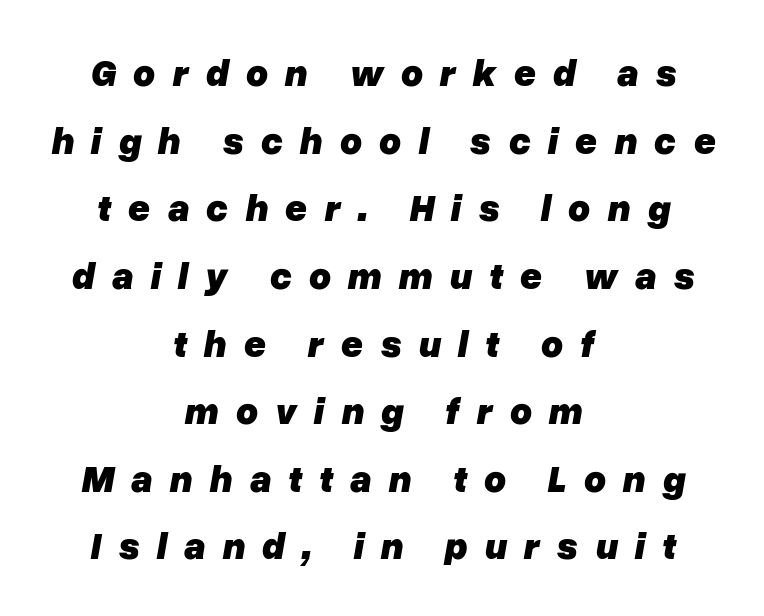
Is the block centered? Yes — each line is placed symmetrically about the middle. Only glyphs here, with clear space below each row. A typesetter would call this proportional, since set widths differ per character. Yep, that's italic — everything's leaning.
